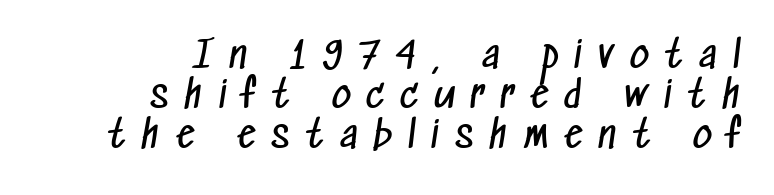
{"serif": "no", "bold": "no", "weight": "regular", "width": "condensed", "stroke_contrast": "low", "x_height": "medium", "monospaced": "no", "underline": "no", "align": "right", "line_spacing": "tight", "line_spacing_ratio": 1.08, "letter_spacing": "wide", "letter_spacing_em": 0.44, "glyph_px": 37}
